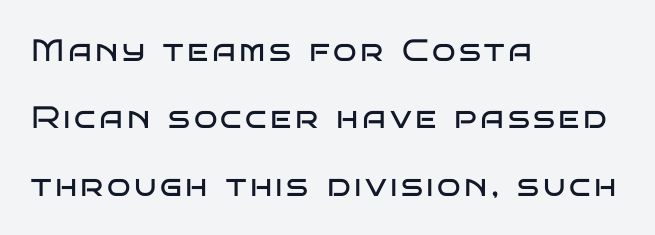
{"serif": "no", "italic": "no", "bold": "no", "weight": "regular", "width": "wide", "stroke_contrast": "low", "x_height": "large", "monospaced": "no", "underline": "no", "align": "left", "line_spacing": "loose", "line_spacing_ratio": 2.17, "glyph_px": 31}
